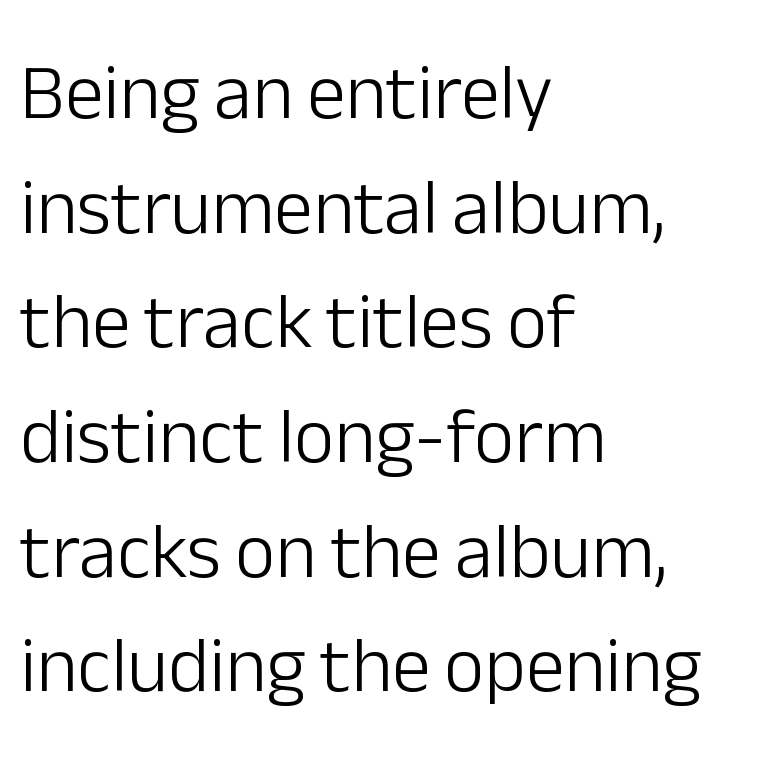
Serif or sans? Sans — the stroke terminals are bare. Vertical spacing — default. Each row of text sits above clean, open space. This sample uses plain, unmodified letter spacing.
